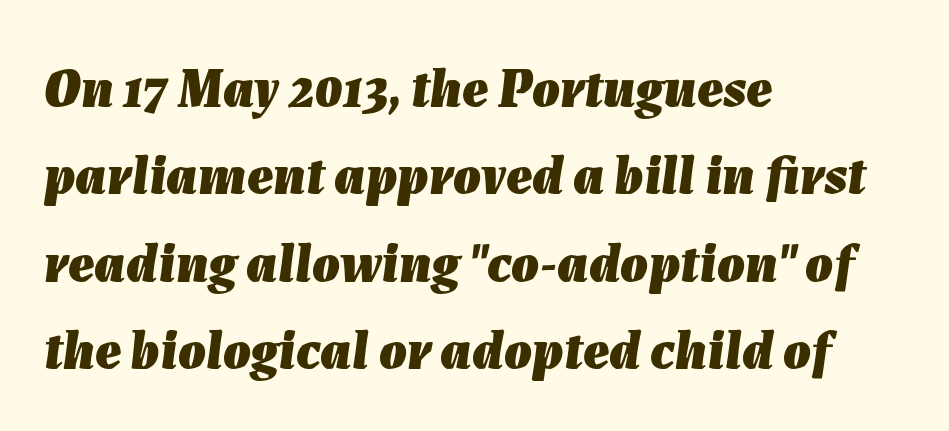
These lines carry a lot of weight — the face is fully bold. Is the letter spacing exaggerated? No — it looks like the ordinary default. The compositor pushed each line to the left boundary. Bare-footed words on every line. You could not count columns in this text — the font is proportionally spaced. Summary of vertical rhythm: regular, with standard interline spacing.
